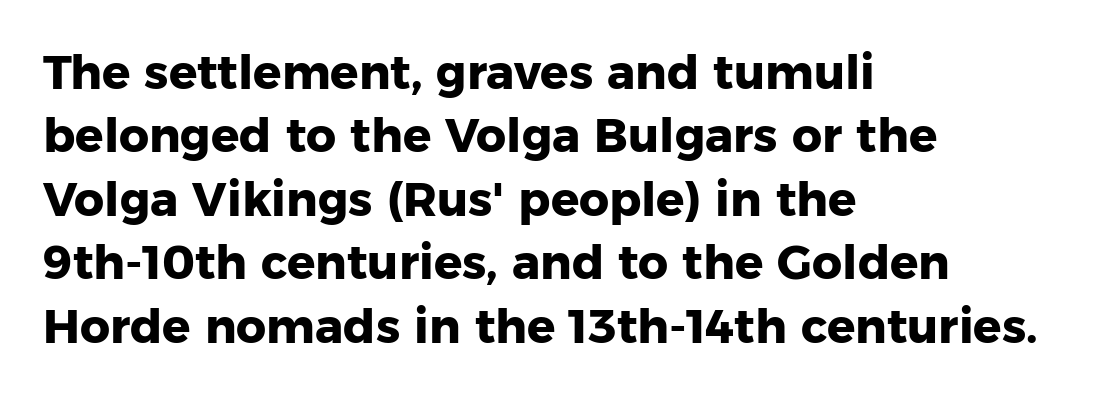
This rendering uses left alignment, leaving the right contour irregular. Leading: standard. Each row of text sits above clean, open space. Look at the stroke-to-counter ratio: heavy, a bold.
